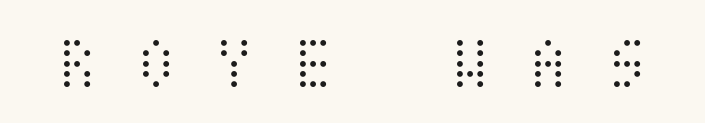
It's the straight-up-and-down kind of type. Honestly, the letter spacing is so wide it's the main thing you notice. Weight: not bold — regular or lighter. The foot of each line stays bare and open.
